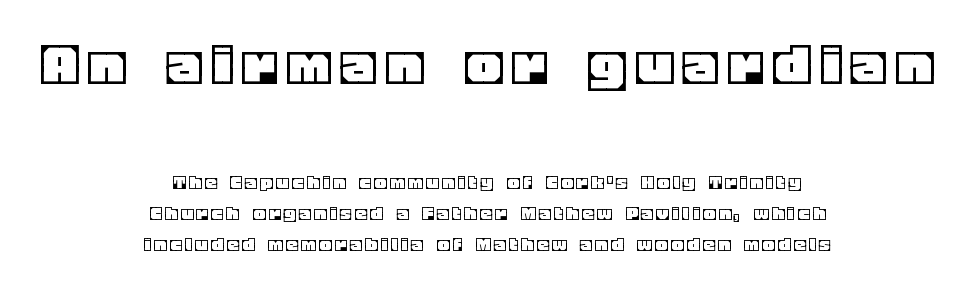
Each line is balanced around a shared central axis. Typesetter's note — upper block bumped up in size, lower block left smaller. Beneath every word, the page is bare. A roman cut, with each character standing at attention. This sample keeps an unexceptional amount of space between lines. Character widths vary here, with narrow letters taking less room than wide ones.
